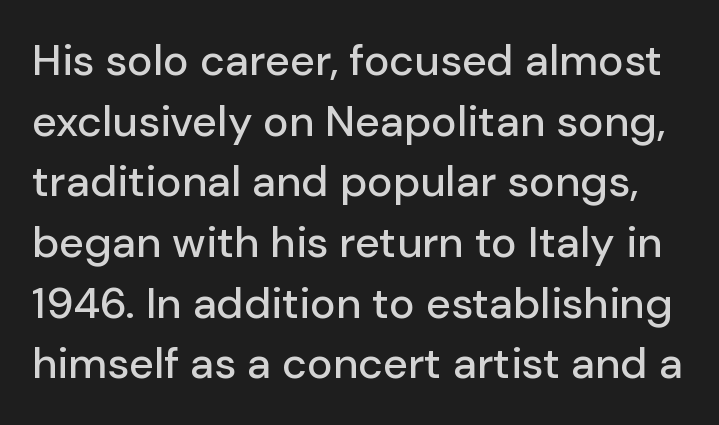
{"serif": "no", "italic": "no", "width": "normal", "stroke_contrast": "low", "x_height": "medium", "monospaced": "no", "underline": "no", "line_spacing": "normal", "line_spacing_ratio": 1.41, "letter_spacing": "normal", "letter_spacing_em": 0.0, "glyph_px": 43}
